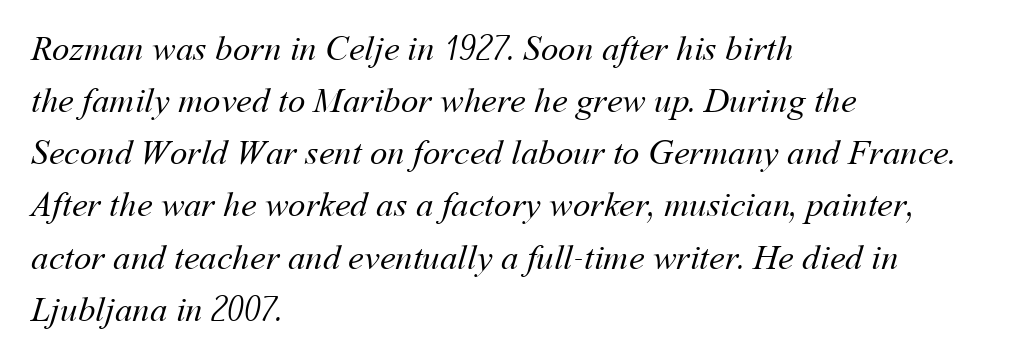
The image shows 35 px regular-weight type; set left-aligned, normal line spacing (1.49x), normal letter spacing, not underlined; medium stroke contrast and a medium x-height.
